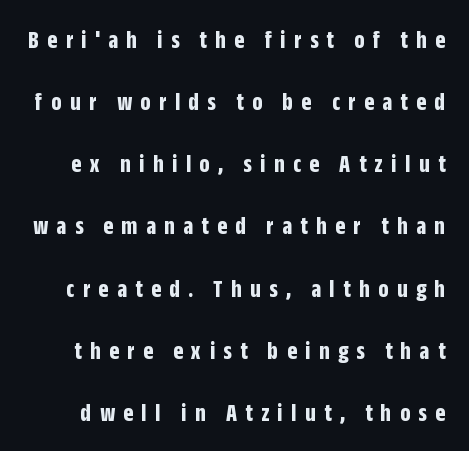
Q: Is the text bold? A: Yes.
Q: Is the text italic (slanted)? A: No, it is upright.
Q: Is the text underlined? A: No.
Q: Is the spacing between letters normal or unusually wide? A: Unusually wide.
Q: Is the spacing between lines tight, normal or loose? A: Loose.
